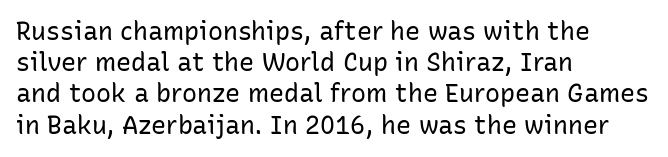
The image shows 25 px text type, upright; set left-aligned, normal line spacing (1.25x), normal letter spacing, not underlined.
